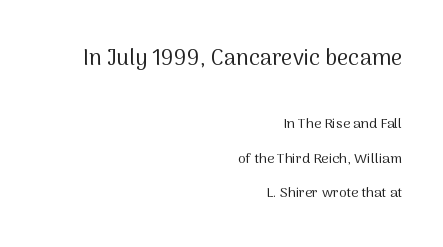
{"italic": "no", "bold": "no", "underline": "no", "align": "right", "line_spacing": "loose", "line_spacing_ratio": 2.45, "letter_spacing": "normal", "letter_spacing_em": 0.0, "larger_block": "first", "size_ratio": 1.57, "glyph_px": 22}
